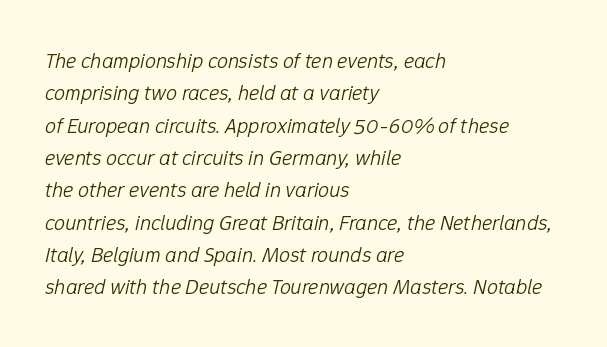
Q: Is the text bold? A: No.
Q: Is the text italic (slanted)? A: Yes, it leans right by about 12 degrees.
Q: Is the text underlined? A: No.
Q: How is the paragraph aligned? A: Left-aligned.
Q: Is the spacing between letters normal or unusually wide? A: Normal.
Q: Is the spacing between lines tight, normal or loose? A: Normal.
